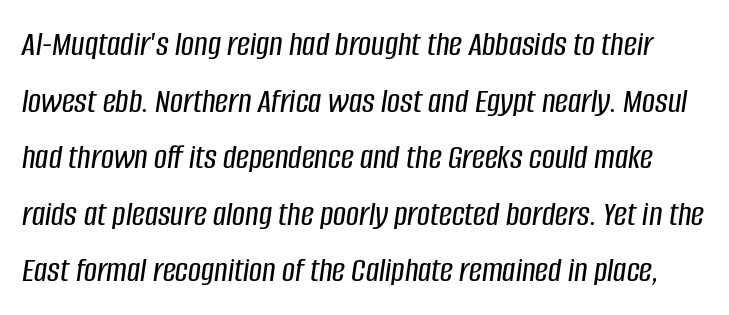
The image shows 36 px condensed type, italic (leaning right); set normal line spacing (1.57x), normal letter spacing, not underlined; low stroke contrast and a large x-height.
